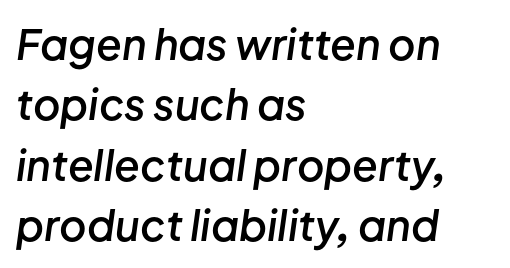
Q: Is the text bold? A: Semi-bold.
Q: Is the text italic (slanted)? A: Yes, it leans right by about 8 degrees.
Q: Is the text underlined? A: No.
Q: How is the paragraph aligned? A: Left-aligned.
Q: Is the spacing between letters normal or unusually wide? A: Normal.
Q: Is the spacing between lines tight, normal or loose? A: Normal.
Q: Width (condensed, normal, or wide)? A: Normal.
Q: Stroke contrast? A: Low.
Q: x-height? A: Medium.
Q: Monospaced? A: No.
